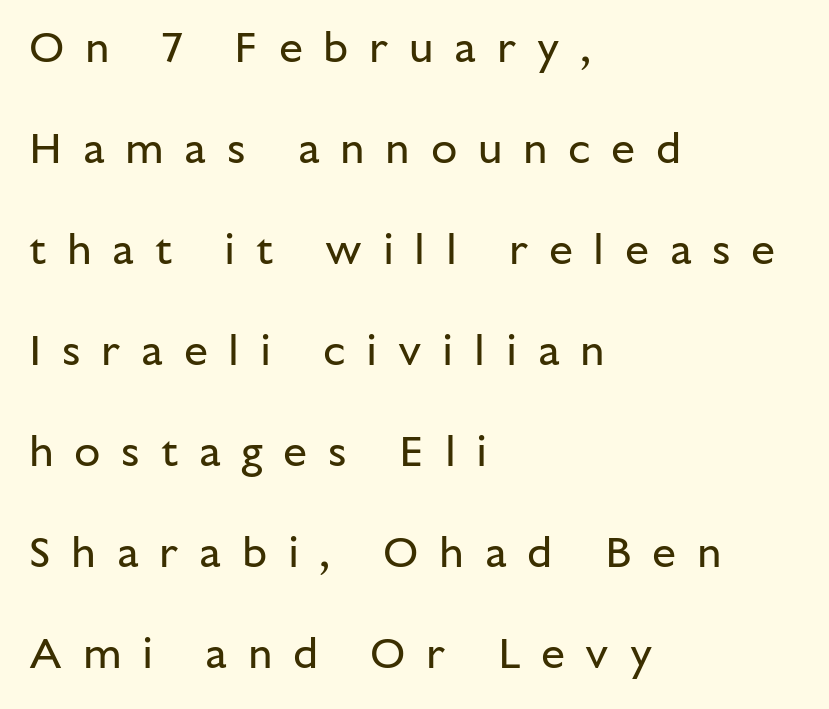
Q: Is the text bold? A: No.
Q: Is the text italic (slanted)? A: No, it is upright.
Q: Is the typeface a serif or a sans-serif typeface? A: Sans-serif.
Q: Is the text underlined? A: No.
Q: How is the paragraph aligned? A: Left-aligned.
Q: Is the spacing between letters normal or unusually wide? A: Unusually wide.
Q: Is the spacing between lines tight, normal or loose? A: Loose.
Q: Width (condensed, normal, or wide)? A: Normal.
Q: Stroke contrast? A: Low.
Q: x-height? A: Medium.
Q: Monospaced? A: No.
